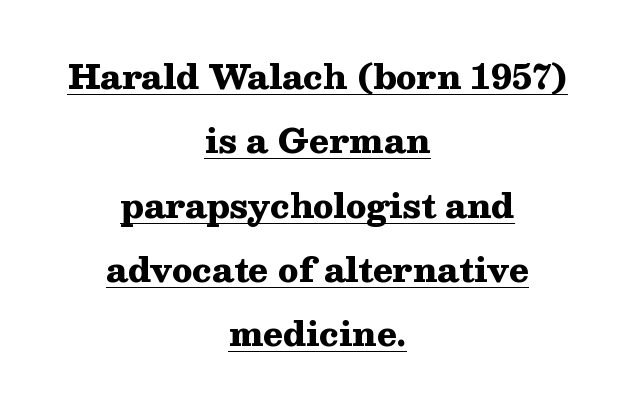
{"serif": "yes", "italic": "no", "bold": "yes", "weight": "heavy", "width": "wide", "stroke_contrast": "medium", "x_height": "medium", "monospaced": "no", "underline": "yes", "align": "center", "line_spacing": "loose", "line_spacing_ratio": 1.95, "letter_spacing": "normal", "letter_spacing_em": 0.0, "glyph_px": 33}
